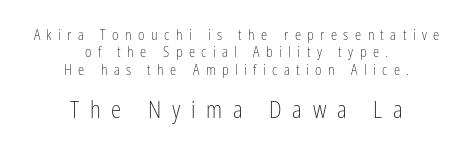
Q: Is the text bold? A: No.
Q: Is the text italic (slanted)? A: No, it is upright.
Q: Is the text underlined? A: No.
Q: How is the paragraph aligned? A: Centered.
Q: Is the spacing between letters normal or unusually wide? A: Unusually wide.
Q: Is the spacing between lines tight, normal or loose? A: Normal.
Q: Which block of text is set in a larger size, the first (top) or the second (bottom)? A: The second (bottom) one.
